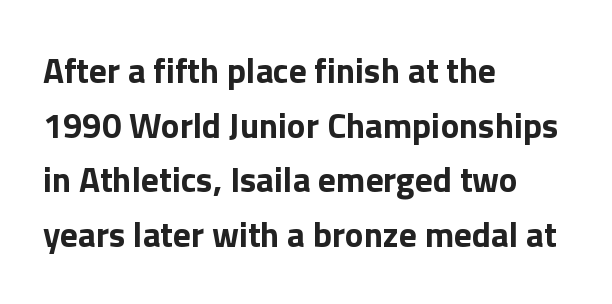
{"serif": "no", "italic": "no", "bold": "yes", "weight": "bold", "width": "normal", "stroke_contrast": "low", "x_height": "medium", "monospaced": "no", "underline": "no", "align": "left", "line_spacing": "normal", "line_spacing_ratio": 1.56, "letter_spacing": "normal", "letter_spacing_em": 0.0, "glyph_px": 35}
